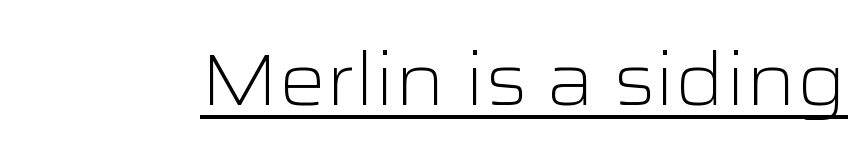
You could not count columns in this text — the font is proportionally spaced. Glyph-to-glyph distance matches everyday printed text. The face looks like a standard text weight, possibly lighter. Like a heading marked for emphasis, these lines bear an underscore. Do the letters lean? They stand straight.
